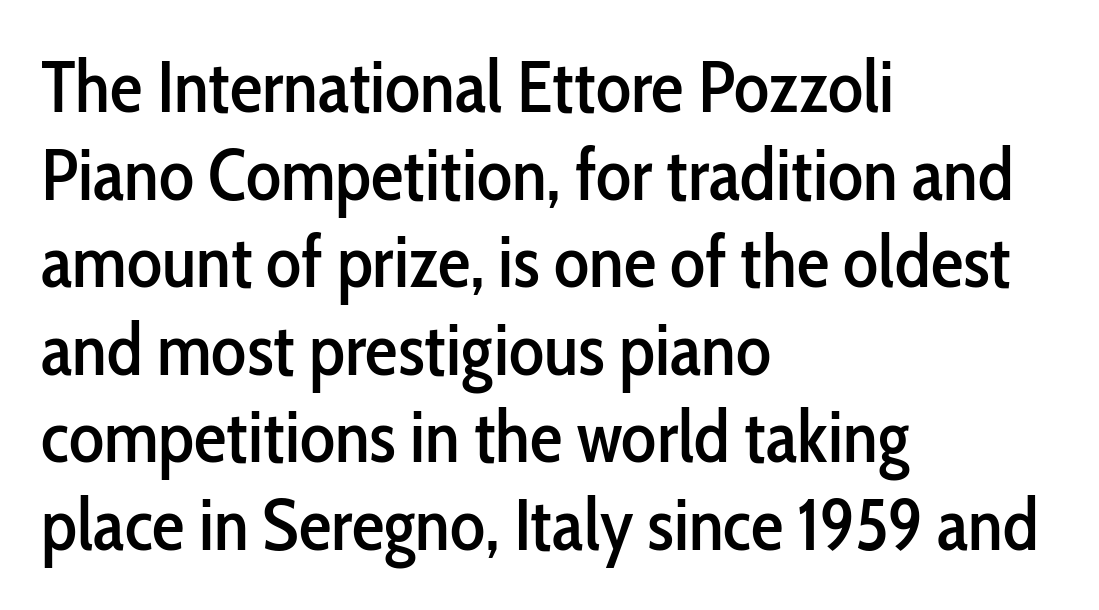
Q: Is the text italic (slanted)? A: No, it is upright.
Q: Is the typeface a serif or a sans-serif typeface? A: Sans-serif.
Q: Is the text underlined? A: No.
Q: How is the paragraph aligned? A: Left-aligned.
Q: Is the spacing between letters normal or unusually wide? A: Normal.
Q: Width (condensed, normal, or wide)? A: Condensed.
Q: Stroke contrast? A: Low.
Q: x-height? A: Medium.
Q: Monospaced? A: No.
